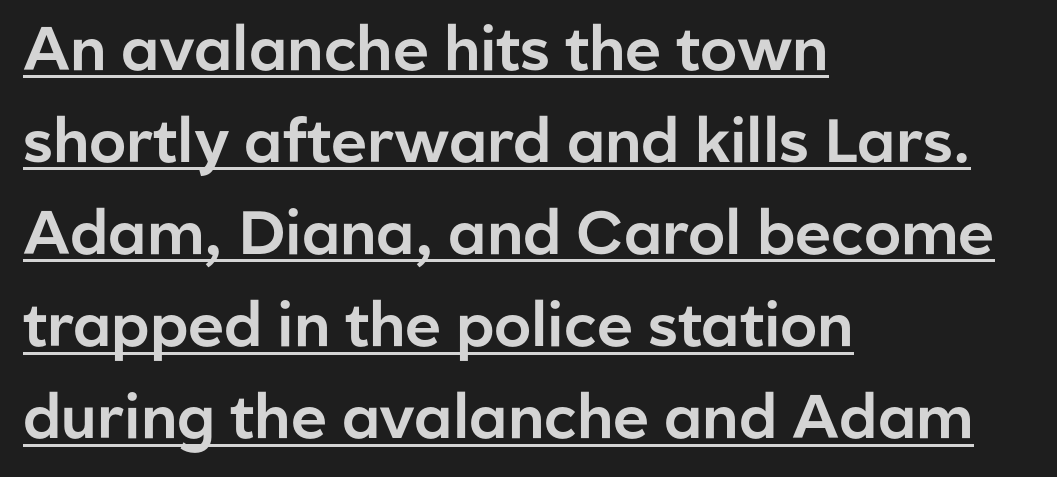
Q: Is the text italic (slanted)? A: No, it is upright.
Q: Is the typeface a serif or a sans-serif typeface? A: Sans-serif.
Q: Is the text underlined? A: Yes.
Q: How is the paragraph aligned? A: Left-aligned.
Q: Is the spacing between letters normal or unusually wide? A: Normal.
Q: Is the spacing between lines tight, normal or loose? A: Normal.
Q: Width (condensed, normal, or wide)? A: Normal.
Q: Stroke contrast? A: Low.
Q: x-height? A: Medium.
Q: Monospaced? A: No.
